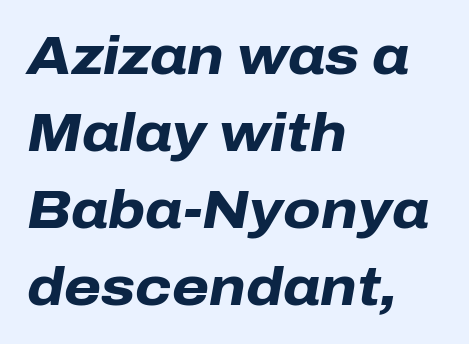
The image shows 53 px heavy type, italic (leaning right); set left-aligned, normal line spacing (1.45x), normal letter spacing, not underlined; low stroke contrast and a medium x-height.
